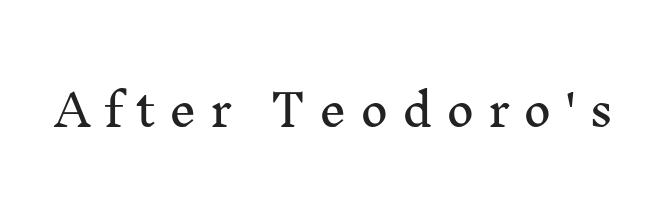
Loose tracking; the words dissolve into strings of separated letters. Character widths vary here, with narrow letters taking less room than wide ones. Classification — serif. This is the regular roman posture of the typeface. The space directly below the letters is spotless.
